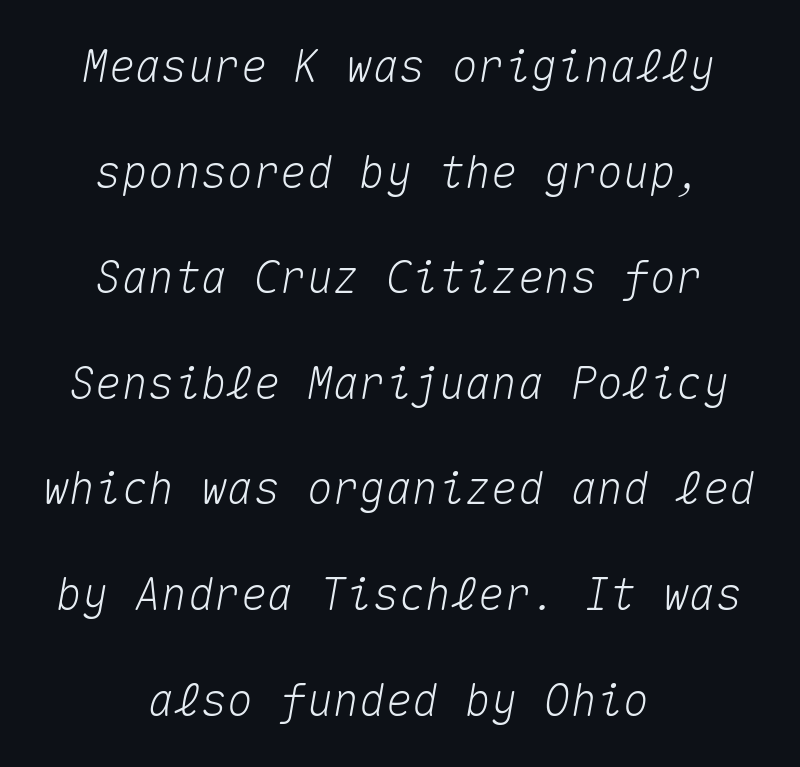
{"italic": "yes", "lean": "right", "slant_degrees": 10, "width": "normal", "stroke_contrast": "medium", "x_height": "medium", "monospaced": "yes", "underline": "no", "align": "center", "line_spacing": "loose", "line_spacing_ratio": 2.4, "letter_spacing": "normal", "letter_spacing_em": 0.0, "glyph_px": 44}
